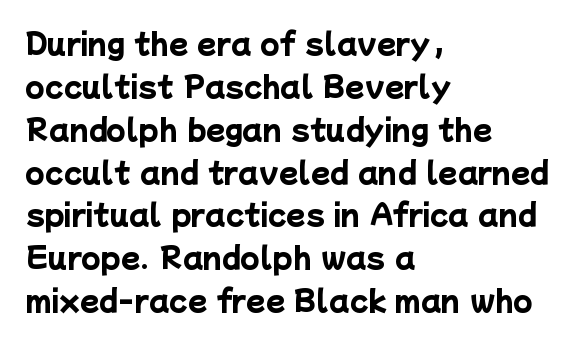
Q: Is the text bold? A: Yes.
Q: Is the typeface a serif or a sans-serif typeface? A: Sans-serif.
Q: Is the text underlined? A: No.
Q: How is the paragraph aligned? A: Left-aligned.
Q: Is the spacing between letters normal or unusually wide? A: Normal.
Q: Is the spacing between lines tight, normal or loose? A: Normal.
Q: Width (condensed, normal, or wide)? A: Normal.
Q: Stroke contrast? A: Low.
Q: x-height? A: Medium.
Q: Monospaced? A: No.
